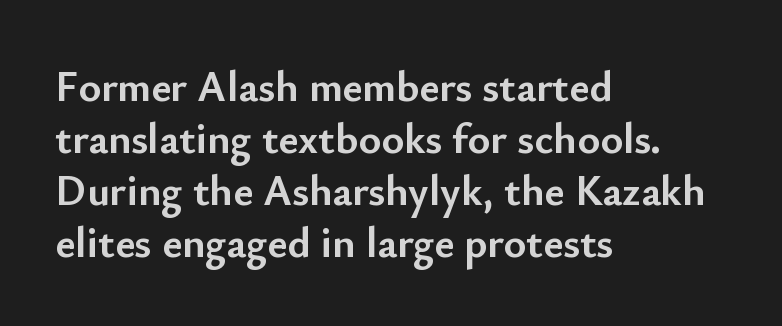
The image shows 43 px semibold sans-serif type, upright; set left-aligned, line spacing 1.21x, normal letter spacing, not underlined; low stroke contrast and a small x-height.
